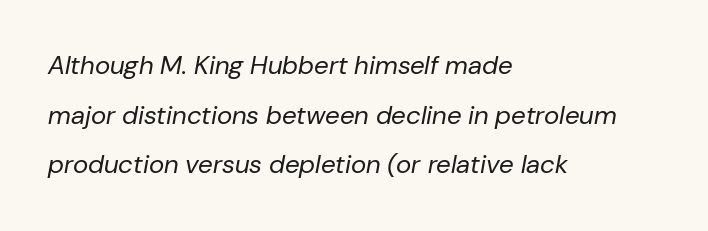
The image shows 26 px text type, italic (leaning right); set left-aligned, loose line spacing (1.91x), normal letter spacing, not underlined.
